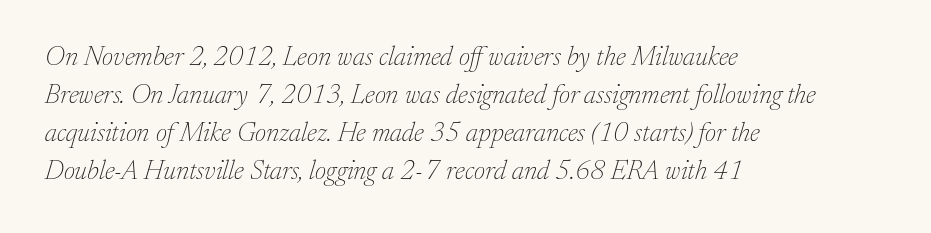
The image shows 27 px text type, italic (leaning right); set left-aligned, normal line spacing (1.41x), normal letter spacing, not underlined.
